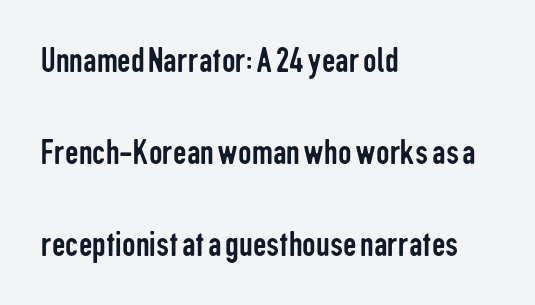
The image shows 38 px regular-weight, condensed sans-serif type, upright; set left-aligned, loose line spacing (2.42x), normal letter spacing, not underlined; low stroke contrast and a medium x-height.
